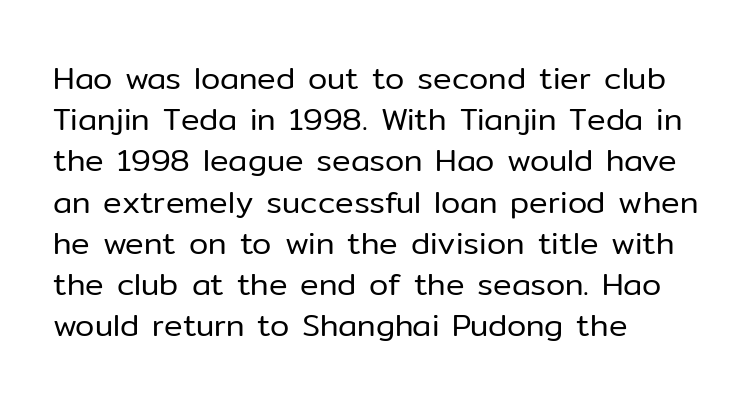
Q: Is the text bold? A: No.
Q: Is the text italic (slanted)? A: No, it is upright.
Q: Is the typeface a serif or a sans-serif typeface? A: Sans-serif.
Q: Is the text underlined? A: No.
Q: How is the paragraph aligned? A: Left-aligned.
Q: Is the spacing between letters normal or unusually wide? A: Normal.
Q: Is the spacing between lines tight, normal or loose? A: Normal.
Q: Width (condensed, normal, or wide)? A: Normal.
Q: Stroke contrast? A: Low.
Q: x-height? A: Medium.
Q: Monospaced? A: No.
